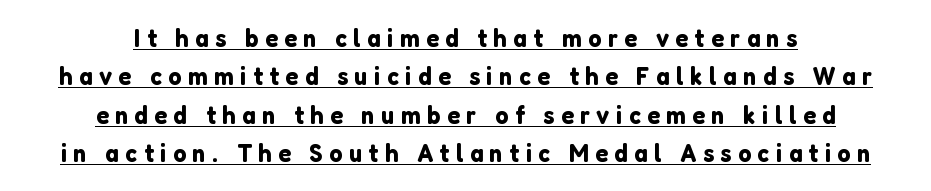
If you folded the block vertically in half, each line would mirror itself in length. The rendering uses a moderate line-height, typical for paragraphs. Each word looks stretched out because of the extra space between its letters. Ascenders rise straight up at ninety degrees.
